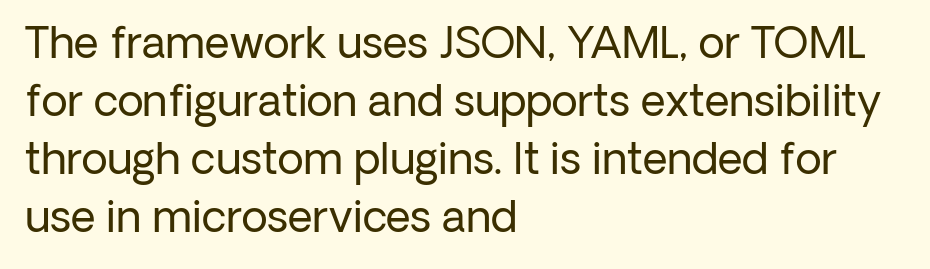
{"serif": "no", "italic": "no", "bold": "no", "weight": "regular", "width": "normal", "stroke_contrast": "low", "x_height": "medium", "monospaced": "no", "underline": "no", "align": "left", "line_spacing": "normal", "line_spacing_ratio": 1.35, "letter_spacing": "normal", "letter_spacing_em": 0.0, "glyph_px": 43}
